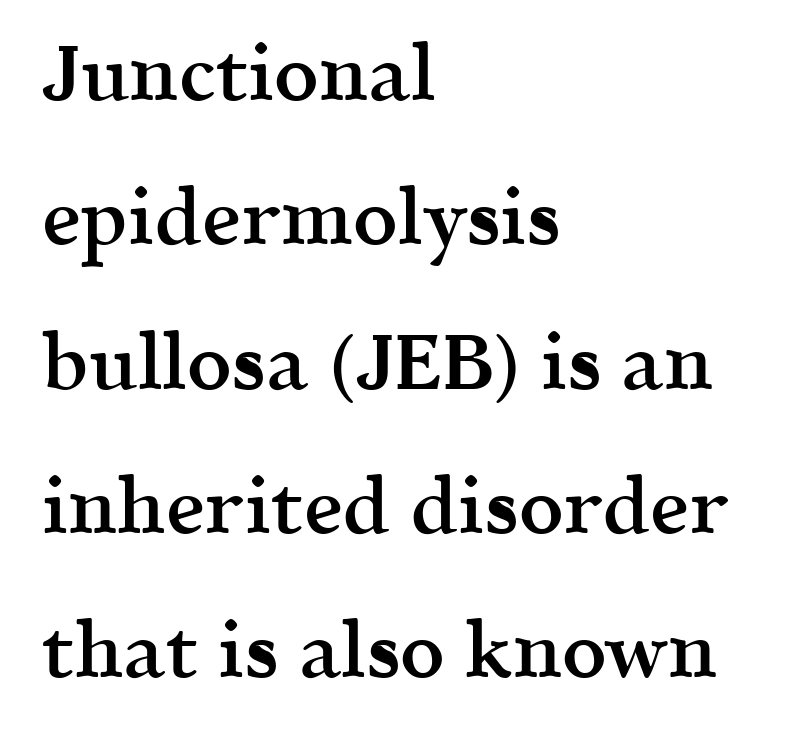
Q: Is the text bold? A: Semi-bold.
Q: Is the text italic (slanted)? A: No, it is upright.
Q: Is the typeface a serif or a sans-serif typeface? A: Serif.
Q: Is the text underlined? A: No.
Q: How is the paragraph aligned? A: Left-aligned.
Q: Is the spacing between letters normal or unusually wide? A: Normal.
Q: Width (condensed, normal, or wide)? A: Normal.
Q: x-height? A: Medium.
Q: Monospaced? A: No.
